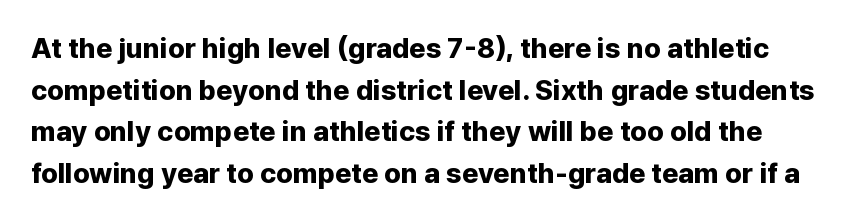
Q: Is the text bold? A: Yes.
Q: Is the text italic (slanted)? A: No, it is upright.
Q: Is the typeface a serif or a sans-serif typeface? A: Sans-serif.
Q: Is the text underlined? A: No.
Q: Is the spacing between letters normal or unusually wide? A: Normal.
Q: Is the spacing between lines tight, normal or loose? A: Normal.
Q: Width (condensed, normal, or wide)? A: Normal.
Q: Stroke contrast? A: Low.
Q: x-height? A: Medium.
Q: Monospaced? A: No.
